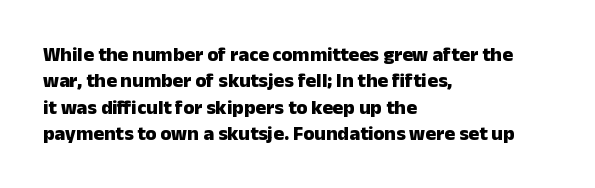
No extra tracking has been applied to these lines. The font is running at its bold setting. Students, observe: this is what conventionally led text looks like. Ascenders rise straight up at ninety degrees.
